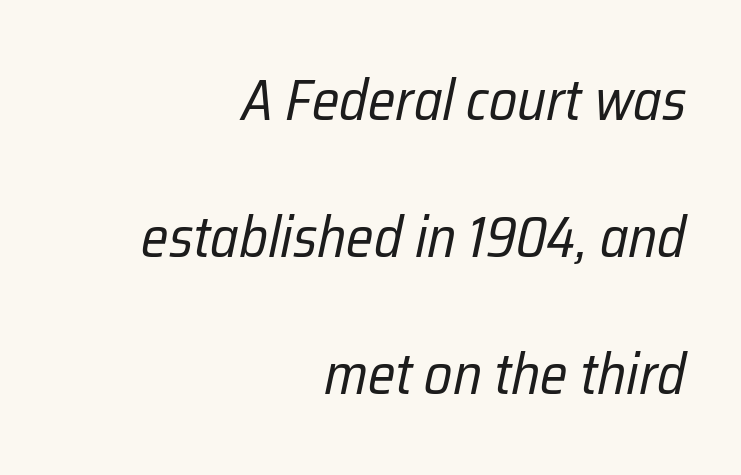
No extra ink here — the face is not bold. Where is the straight margin? On the right. Anything drawn beneath the words? Only blank space. When letters slant like this, we call the style italic. Leading is clearly above the norm, producing a sparse column.
